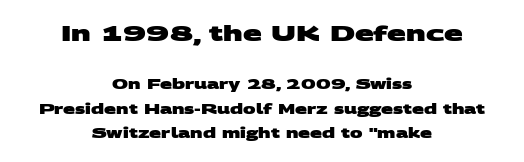
Q: Is the text bold? A: Yes.
Q: Is the text underlined? A: No.
Q: How is the paragraph aligned? A: Centered.
Q: Is the spacing between letters normal or unusually wide? A: Normal.
Q: Which block of text is set in a larger size, the first (top) or the second (bottom)? A: The first (top) one.
